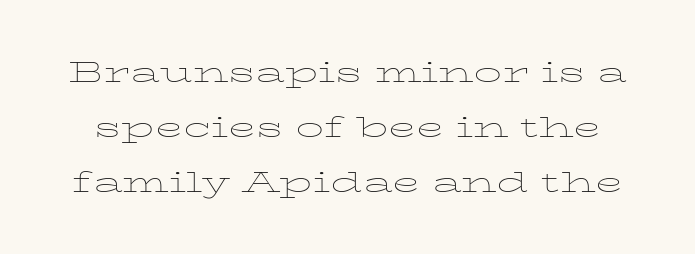
{"serif": "yes", "italic": "no", "bold": "no", "weight": "thin", "width": "wide", "stroke_contrast": "low", "x_height": "medium", "monospaced": "no", "underline": "no", "line_spacing": "loose", "line_spacing_ratio": 1.96, "letter_spacing": "normal", "letter_spacing_em": 0.0, "glyph_px": 28}
